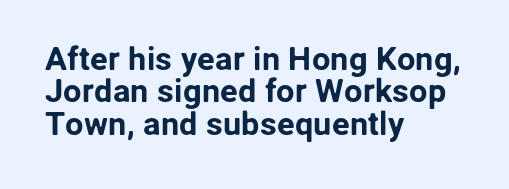
Q: Is the text italic (slanted)? A: No, it is upright.
Q: Is the typeface a serif or a sans-serif typeface? A: Sans-serif.
Q: Is the text underlined? A: No.
Q: How is the paragraph aligned? A: Left-aligned.
Q: Is the spacing between letters normal or unusually wide? A: Normal.
Q: Is the spacing between lines tight, normal or loose? A: Tight.
Q: Width (condensed, normal, or wide)? A: Normal.
Q: Stroke contrast? A: Low.
Q: x-height? A: Medium.
Q: Monospaced? A: No.
